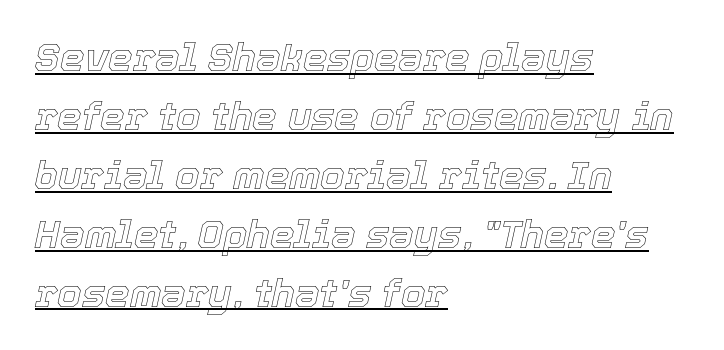
The image shows 39 px text type, italic (leaning right); set left-aligned, normal line spacing (1.51x), normal letter spacing, underlined; a medium x-height.
